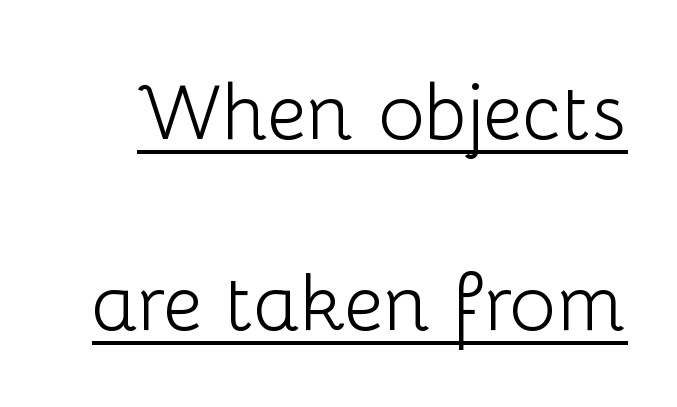
The image shows 78 px light sans-serif type, upright; set loose line spacing (2.45x), normal letter spacing, underlined; low stroke contrast and a medium x-height.
